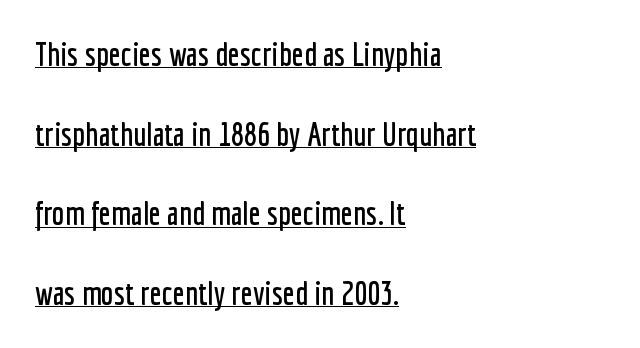
{"serif": "no", "italic": "no", "width": "condensed", "stroke_contrast": "low", "x_height": "medium", "monospaced": "no", "underline": "yes", "align": "left", "line_spacing": "loose", "line_spacing_ratio": 2.49, "letter_spacing": "normal", "letter_spacing_em": 0.0, "glyph_px": 32}
